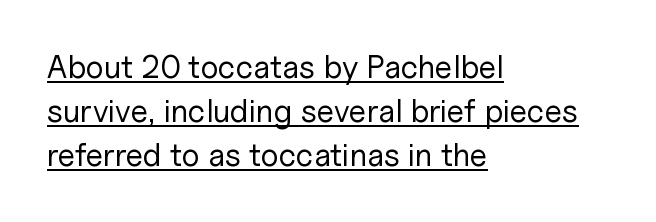
The specimen reads as upright at a glance. Is the type heavy? It reads as light-to-regular instead. In terms of letterspacing, this is plain default setting. Letterform terminals end flat and unadorned throughout the passage. Compared with undecorated copy, this sample adds a rule below the words. Leading: standard.
